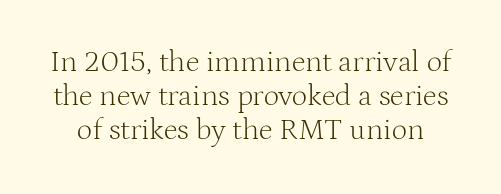
{"serif": "yes", "italic": "no", "bold": "no", "weight": "light", "width": "normal", "stroke_contrast": "medium", "x_height": "medium", "monospaced": "no", "underline": "no", "line_spacing": "tight", "line_spacing_ratio": 1.14, "letter_spacing": "normal", "letter_spacing_em": 0.0, "glyph_px": 30}
